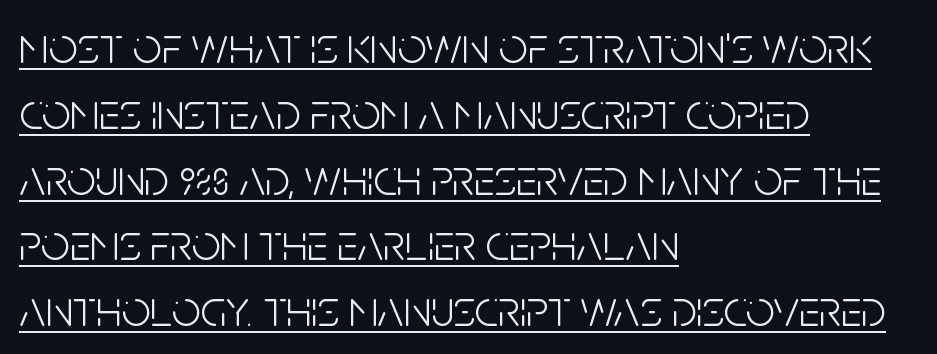
This reads as an unemphasized weight, regular at the heaviest. Note: no serifs on the glyphs. Think of a printed novel: that variable character pitch is what you see here. These lines stack with their left ends in a neat column. Has an underline been added? It has.
